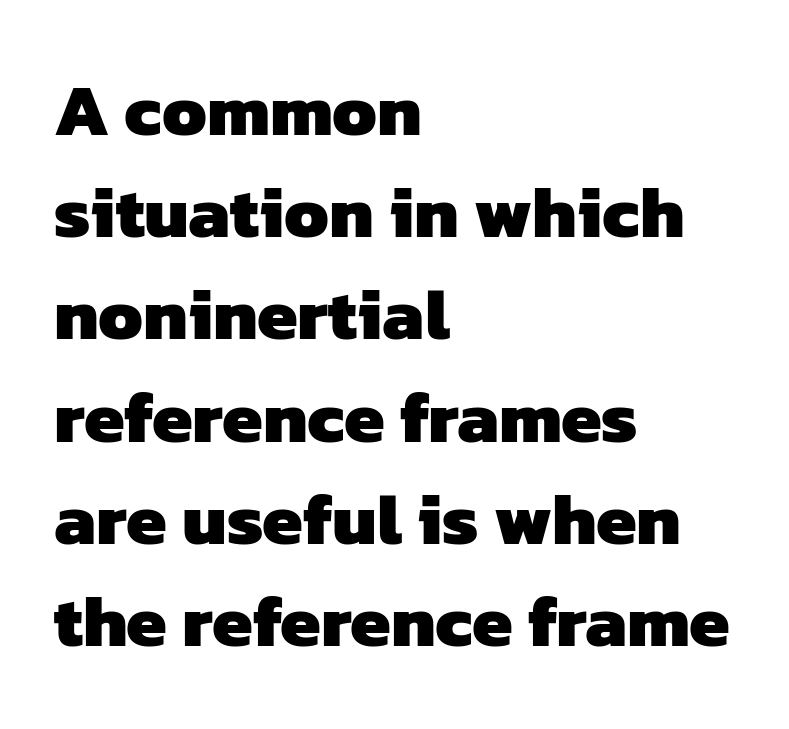
{"serif": "no", "bold": "yes", "weight": "heavy", "width": "normal", "stroke_contrast": "low", "x_height": "medium", "monospaced": "no", "underline": "no", "align": "left", "line_spacing": "normal", "line_spacing_ratio": 1.4, "letter_spacing": "normal", "letter_spacing_em": 0.0, "glyph_px": 73}
